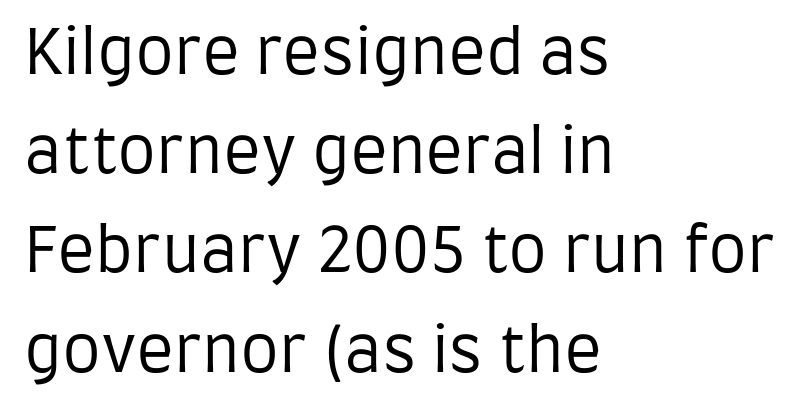
These lines keep a tight, regular rhythm from letter to letter. Underlining? Definitely not there. The lettering stays uniformly vertical, giving the passage a roman look. The face used here is a sans, in the tradition of grotesques and geometrics.
